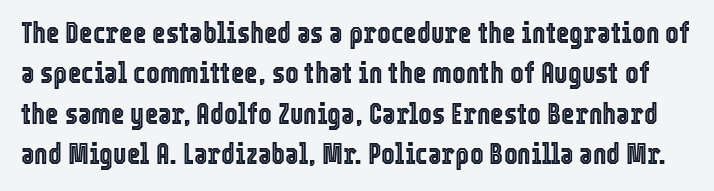
The image shows 29 px condensed type, upright; set normal line spacing (1.39x), normal letter spacing, not underlined; a medium x-height.
